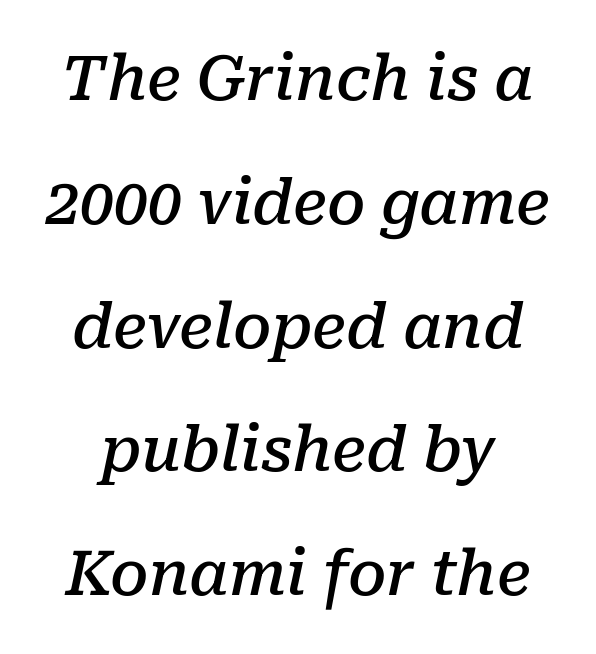
The image shows 61 px semibold serif type, italic (leaning right); set loose line spacing (2.03x), normal letter spacing, not underlined; low stroke contrast and a medium x-height.
